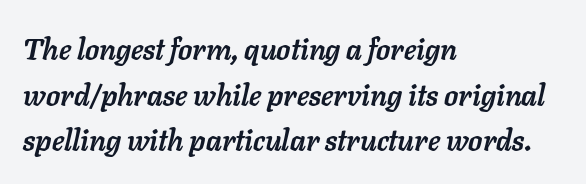
Q: Is the text bold? A: Yes.
Q: Is the text italic (slanted)? A: Yes, it leans right by about 11 degrees.
Q: Is the text underlined? A: No.
Q: How is the paragraph aligned? A: Left-aligned.
Q: Is the spacing between letters normal or unusually wide? A: Normal.
Q: Is the spacing between lines tight, normal or loose? A: Normal.
Q: Width (condensed, normal, or wide)? A: Normal.
Q: Stroke contrast? A: Low.
Q: x-height? A: Medium.
Q: Monospaced? A: No.
